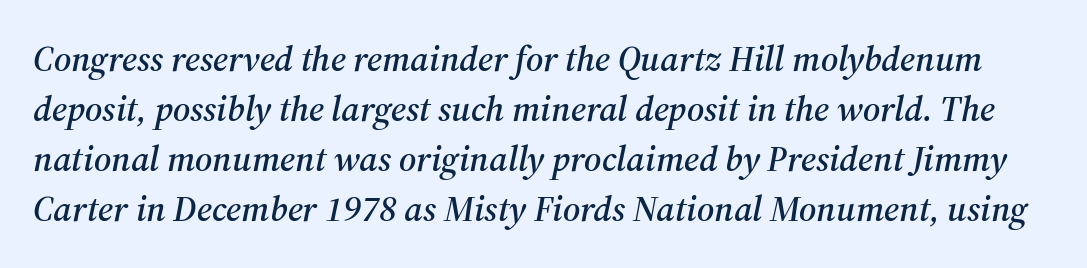
Q: Is the text italic (slanted)? A: Yes, it leans right by about 12 degrees.
Q: Is the typeface a serif or a sans-serif typeface? A: Serif.
Q: Is the text underlined? A: No.
Q: Is the spacing between letters normal or unusually wide? A: Normal.
Q: Is the spacing between lines tight, normal or loose? A: Normal.
Q: Width (condensed, normal, or wide)? A: Normal.
Q: Stroke contrast? A: Medium.
Q: x-height? A: Medium.
Q: Monospaced? A: No.
